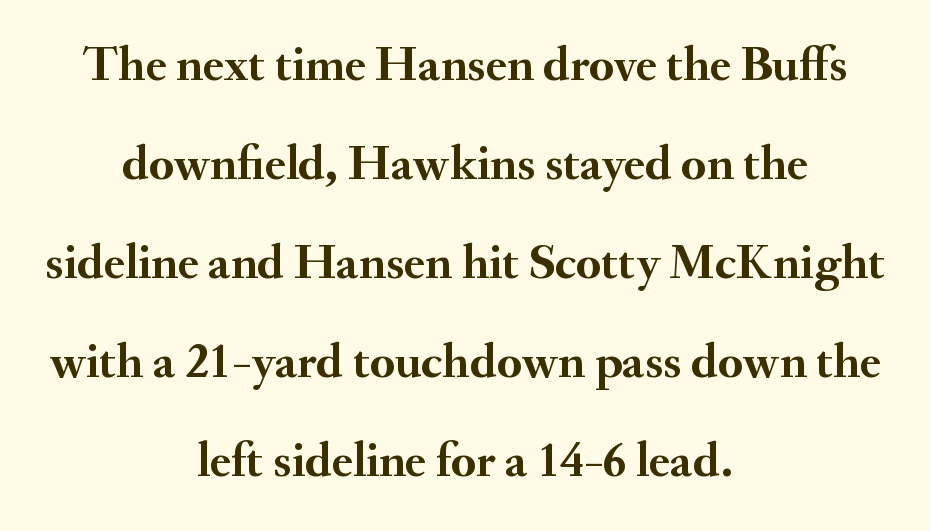
Looks like regular typesetting: each glyph gets only the width it needs. Weight: bold. Visually the block forms a symmetrical silhouette, jagged on both flanks. Notice how the stems are strictly vertical — no italics here. The line-height multiplier appears high, well above default.
